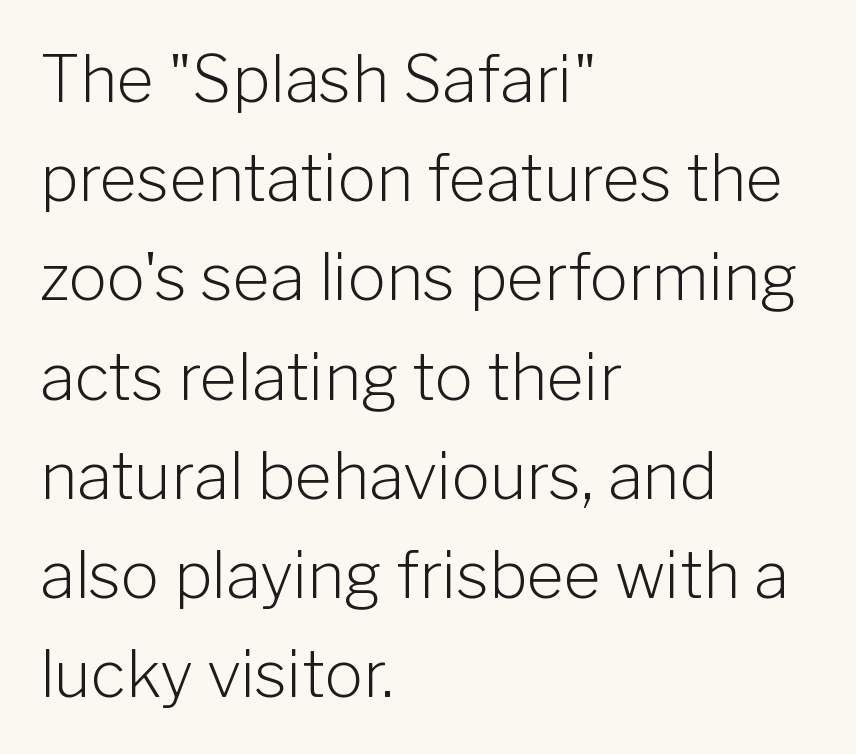
The image shows 64 px light sans-serif type, upright; set left-aligned, normal line spacing (1.55x), normal letter spacing, not underlined; low stroke contrast and a medium x-height.
